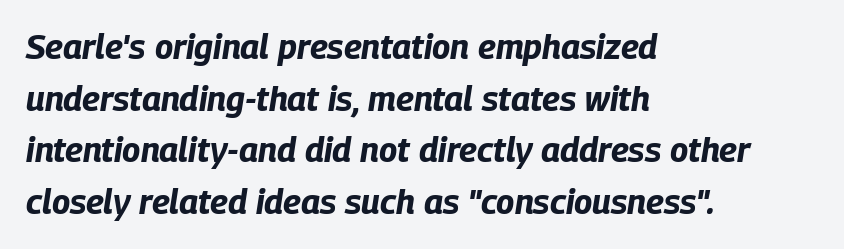
The letters advance in unequal steps, a hallmark of proportional type. Where is the straight margin? On the left. Each word holds together tightly as a unit, with standard inter-letter gaps. The font's italic variant was chosen for this text. Check the space under the baseline: it is left empty. The line-height multiplier appears to be the usual default.
